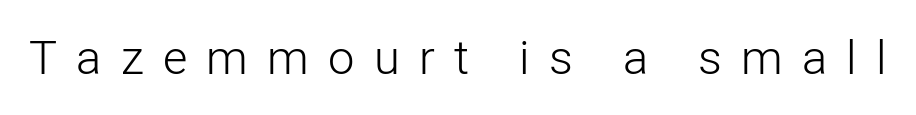
Q: Is the text bold? A: No.
Q: Is the text italic (slanted)? A: No, it is upright.
Q: Is the typeface a serif or a sans-serif typeface? A: Sans-serif.
Q: Is the text underlined? A: No.
Q: Is the spacing between letters normal or unusually wide? A: Unusually wide.
Q: Width (condensed, normal, or wide)? A: Normal.
Q: Stroke contrast? A: Low.
Q: x-height? A: Medium.
Q: Monospaced? A: No.
